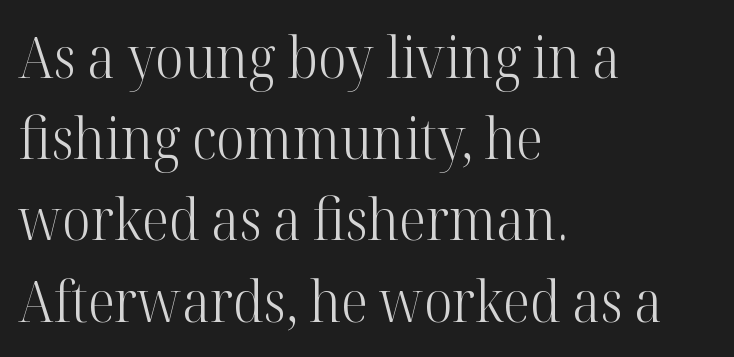
Q: Is the text bold? A: No.
Q: Is the text italic (slanted)? A: No, it is upright.
Q: Is the typeface a serif or a sans-serif typeface? A: Serif.
Q: Is the text underlined? A: No.
Q: How is the paragraph aligned? A: Left-aligned.
Q: Is the spacing between letters normal or unusually wide? A: Normal.
Q: Is the spacing between lines tight, normal or loose? A: Normal.
Q: Width (condensed, normal, or wide)? A: Normal.
Q: Stroke contrast? A: High.
Q: x-height? A: Medium.
Q: Monospaced? A: No.
